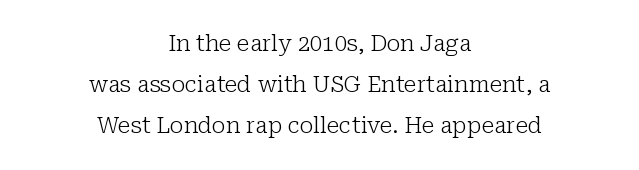
{"italic": "no", "bold": "no", "underline": "no", "align": "center", "line_spacing_ratio": 1.87, "letter_spacing": "normal", "letter_spacing_em": 0.0, "glyph_px": 22}
